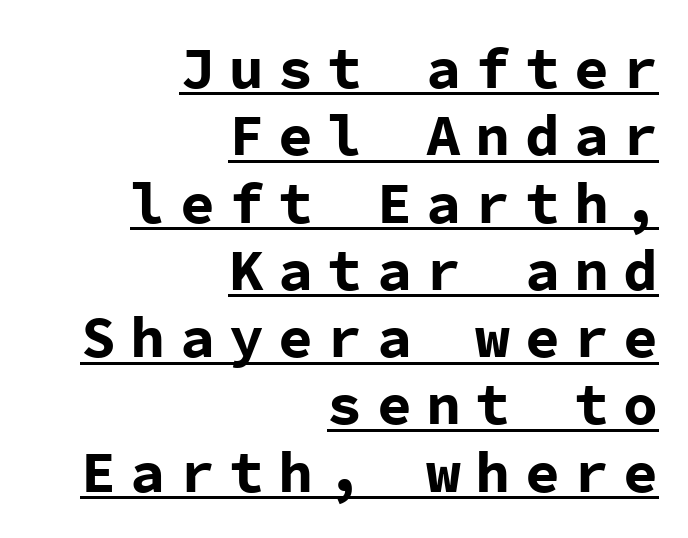
{"serif": "no", "italic": "no", "bold": "yes", "weight": "bold", "width": "normal", "stroke_contrast": "low", "x_height": "medium", "monospaced": "yes", "underline": "yes", "align": "right", "line_spacing_ratio": 1.16, "letter_spacing": "wide", "letter_spacing_em": 0.25, "glyph_px": 58}
